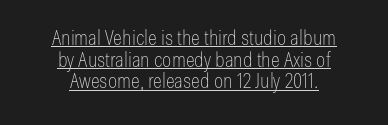
{"italic": "no", "bold": "no", "underline": "yes", "align": "center", "line_spacing": "tight", "line_spacing_ratio": 1.03, "letter_spacing": "normal", "letter_spacing_em": 0.0, "glyph_px": 21}
